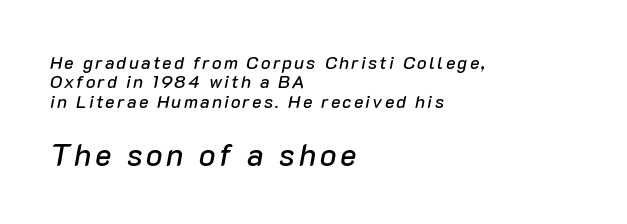
{"italic": "yes", "lean": "right", "slant_degrees": 10, "width": "normal", "stroke_contrast": "low", "x_height": "medium", "monospaced": "no", "underline": "no", "align": "left", "line_spacing": "tight", "line_spacing_ratio": 1.07, "larger_block": "second", "size_ratio": 1.72, "glyph_px": 31}
